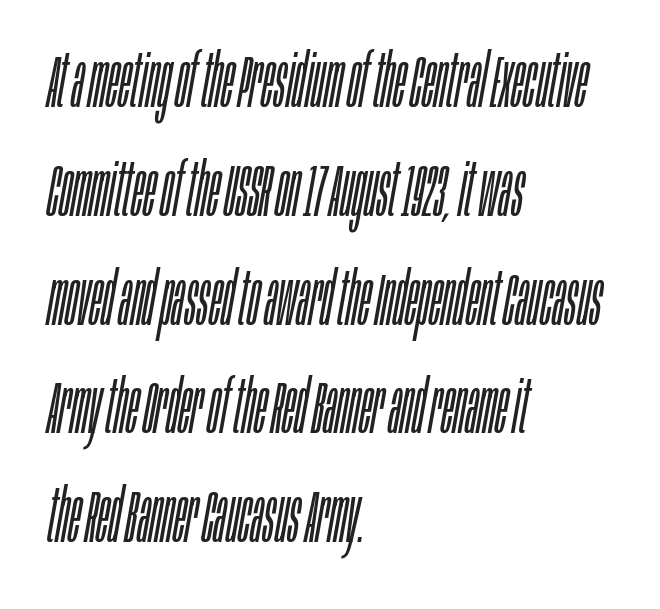
{"italic": "yes", "lean": "right", "slant_degrees": 10, "bold": "no", "weight": "light", "width": "condensed", "stroke_contrast": "low", "x_height": "large", "monospaced": "no", "underline": "no", "align": "left", "line_spacing": "normal", "line_spacing_ratio": 1.47, "letter_spacing": "normal", "letter_spacing_em": 0.0, "glyph_px": 74}
